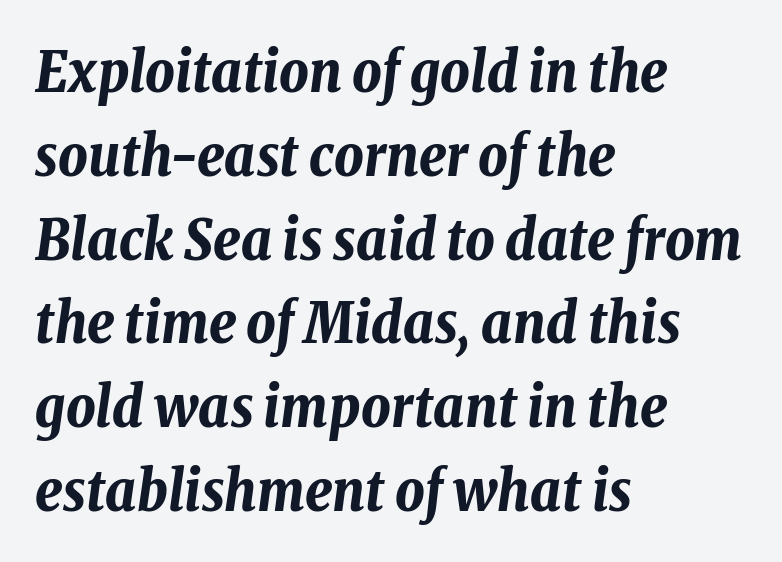
A full-strength bold gives these letters their thick strokes. It's the slanting kind of type. Characters follow at the spacing the type designer built in. Note the varied advance widths — an 'i' is clearly narrower than an 'm'.
